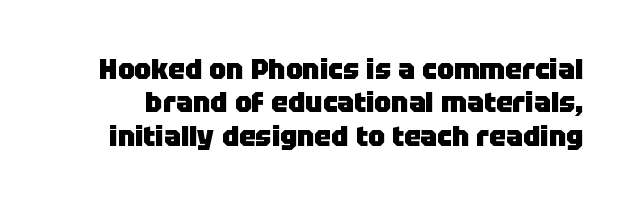
{"serif": "no", "italic": "no", "bold": "yes", "weight": "heavy", "width": "normal", "stroke_contrast": "low", "x_height": "large", "monospaced": "no", "underline": "no", "line_spacing_ratio": 1.19, "letter_spacing": "normal", "letter_spacing_em": 0.0, "glyph_px": 28}
